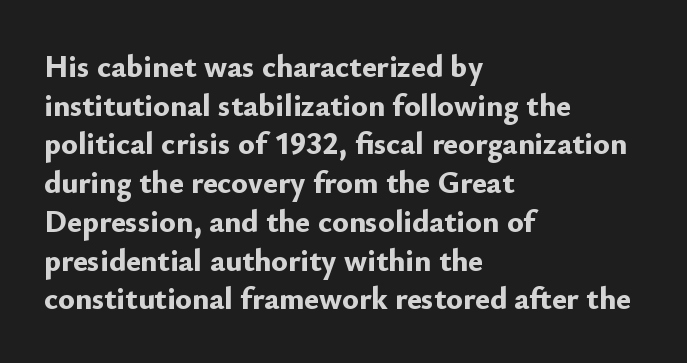
The image shows 31 px bold sans-serif type, upright; set left-aligned, normal line spacing (1.25x), normal letter spacing, not underlined; low stroke contrast and a small x-height.
